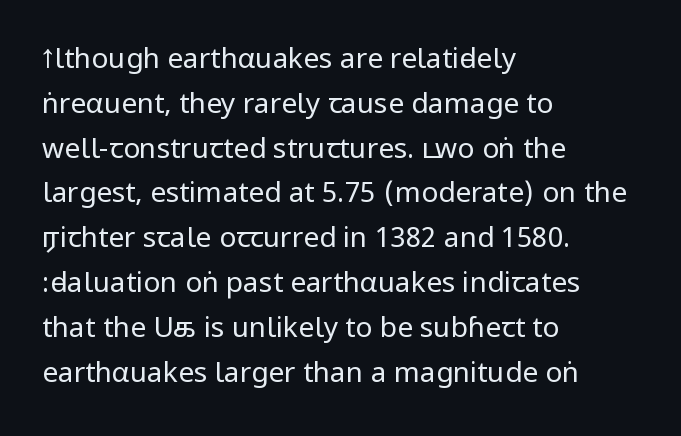
{"serif": "no", "italic": "no", "bold": "no", "weight": "regular", "width": "condensed", "stroke_contrast": "low", "underline": "no", "align": "left", "line_spacing": "normal", "line_spacing_ratio": 1.6, "letter_spacing": "normal", "letter_spacing_em": 0.0, "glyph_px": 28}
